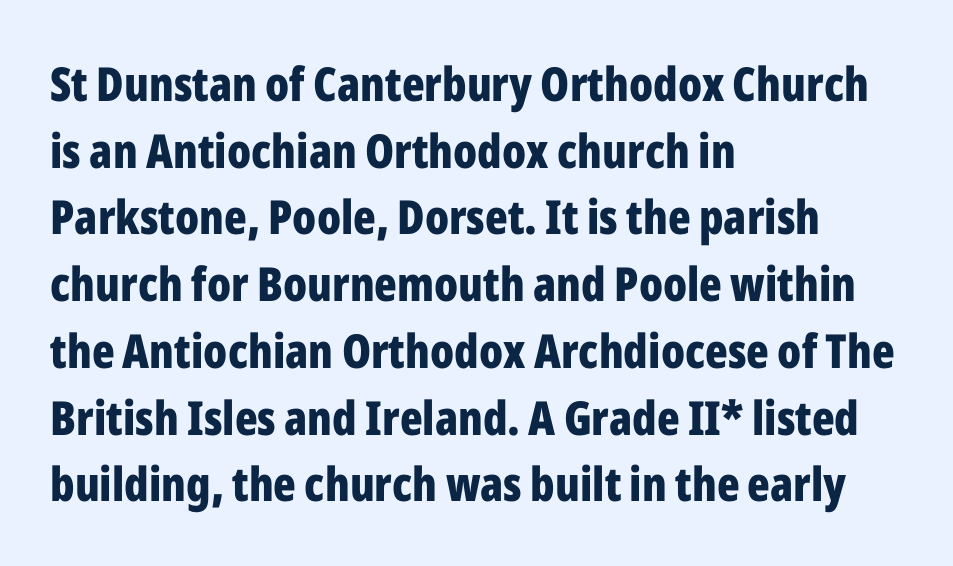
The line texture is even and compact thanks to regular tracking. Horizontal alignment here is leftward, the default for most running prose. Designer's note — italics off, roman on. Type style note: lacks serifs. Vertically, the passage feels balanced, rows spaced as you'd expect.
